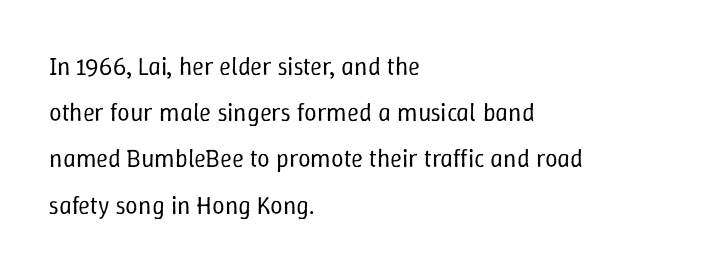
Q: Is the text bold? A: No.
Q: Is the text italic (slanted)? A: No, it is upright.
Q: Is the text underlined? A: No.
Q: How is the paragraph aligned? A: Left-aligned.
Q: Is the spacing between letters normal or unusually wide? A: Normal.
